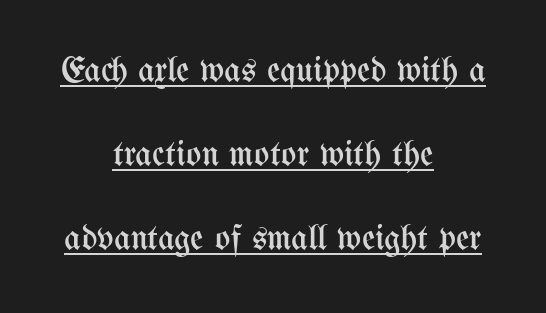
{"italic": "no", "bold": "no", "weight": "regular", "width": "condensed", "stroke_contrast": "medium", "x_height": "medium", "monospaced": "no", "underline": "yes", "align": "center", "line_spacing": "loose", "line_spacing_ratio": 2.33, "letter_spacing": "normal", "letter_spacing_em": 0.0, "glyph_px": 36}
